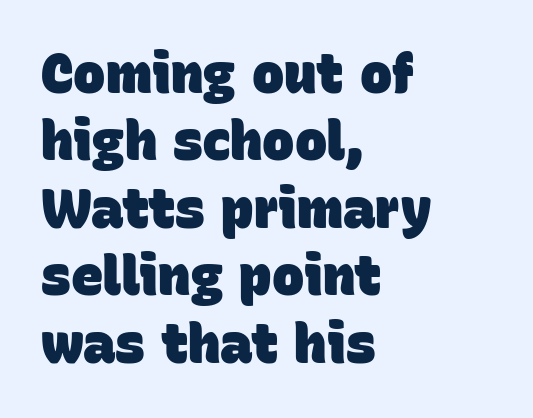
Type style note: lacks serifs. Chunky letters — that's bold for sure. The rendering uses a moderate line-height, typical for paragraphs. Each row of text sits above clean, open space. The passage shown is typed in a proportional face where columns would drift. Every row of glyphs begins at an identical x-position on the left.
